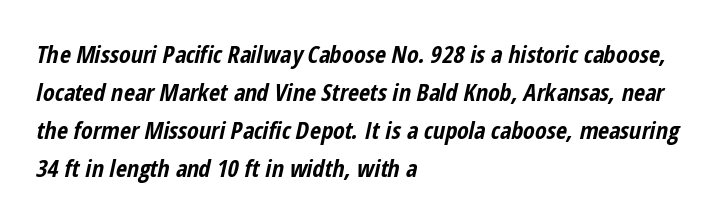
Q: Is the text bold? A: Yes.
Q: Is the text italic (slanted)? A: Yes, it leans right by about 12 degrees.
Q: Is the text underlined? A: No.
Q: How is the paragraph aligned? A: Left-aligned.
Q: Is the spacing between letters normal or unusually wide? A: Normal.
Q: Is the spacing between lines tight, normal or loose? A: Normal.
